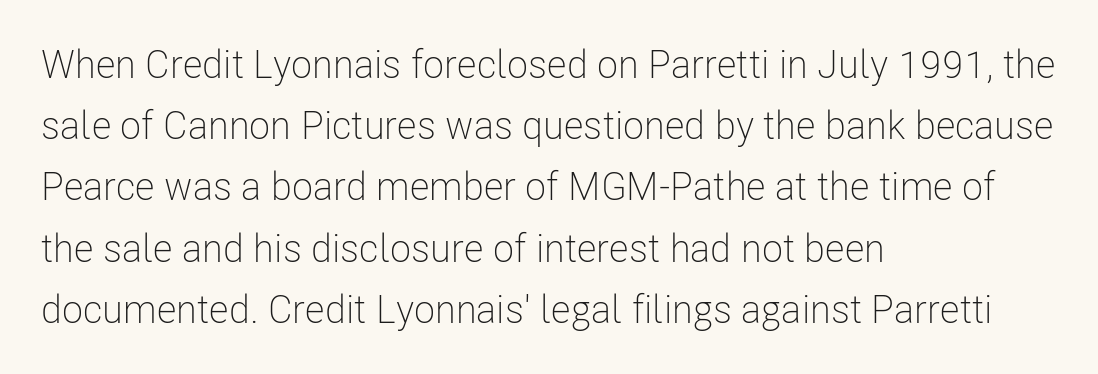
The font's upright variant was chosen for this text. Does extra space separate the letters? No, they use regular spacing. This sample is left-justified, so line endings fall wherever the words run out. No letter is thick-stroked: the sample isn't bold. This sample keeps an unexceptional amount of space between lines. Varying glyph widths throughout — classic text-font behaviour.
